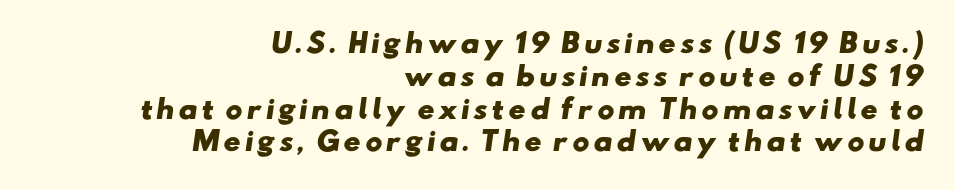
The setting favours the right margin, as signatures and pull-quotes sometimes do. Normally led — the rows are evenly, conventionally spaced. Bare-footed words on every line. The face used here has the dense, thick strokes of a bold.
